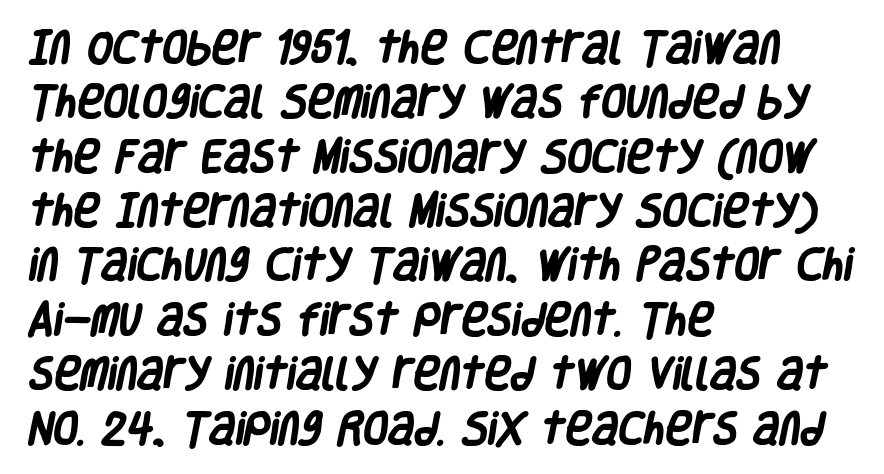
Q: Is the text bold? A: Yes.
Q: Is the typeface a serif or a sans-serif typeface? A: Sans-serif.
Q: Is the text underlined? A: No.
Q: How is the paragraph aligned? A: Left-aligned.
Q: Is the spacing between letters normal or unusually wide? A: Normal.
Q: Is the spacing between lines tight, normal or loose? A: Normal.
Q: Width (condensed, normal, or wide)? A: Condensed.
Q: Stroke contrast? A: Low.
Q: x-height? A: Large.
Q: Monospaced? A: No.
